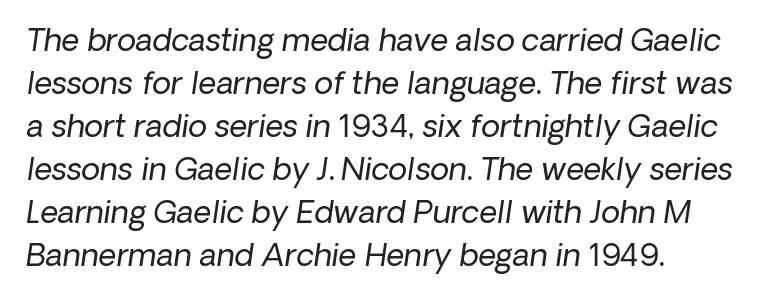
Q: Is the text bold? A: No.
Q: Is the text italic (slanted)? A: Yes, it leans right by about 8 degrees.
Q: Is the text underlined? A: No.
Q: How is the paragraph aligned? A: Left-aligned.
Q: Is the spacing between letters normal or unusually wide? A: Normal.
Q: Is the spacing between lines tight, normal or loose? A: Normal.
Q: Width (condensed, normal, or wide)? A: Normal.
Q: Stroke contrast? A: Low.
Q: x-height? A: Medium.
Q: Monospaced? A: No.
